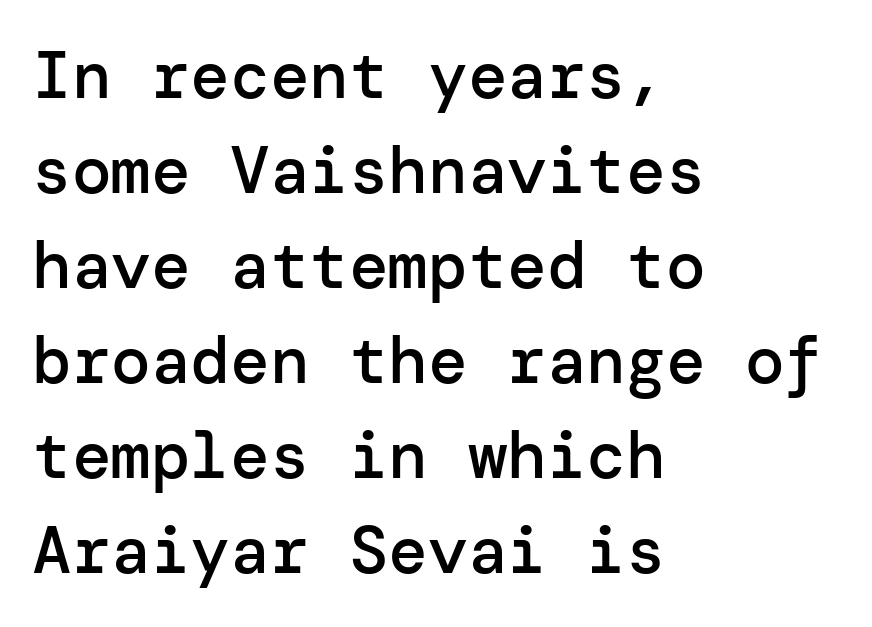
The typesetting leans somewhat heavy: a semibold. Regarding serifs, this sample does without them. How would I describe the line gaps? Plain and ordinary. A bare baseline throughout the passage.
